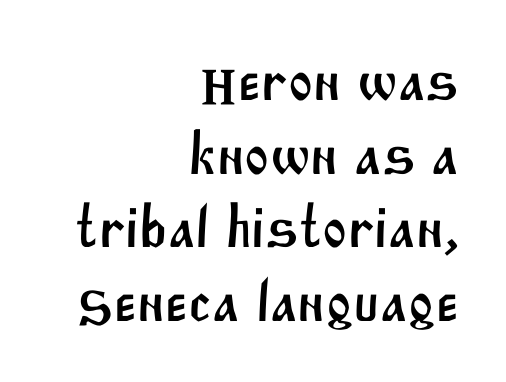
The image shows 59 px sans-serif type; set right-aligned, normal line spacing (1.25x), normal letter spacing, not underlined; medium stroke contrast and a large x-height.
